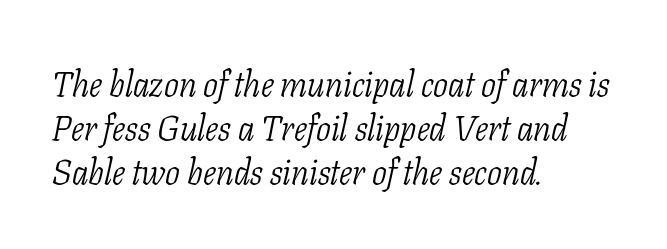
{"serif": "yes", "italic": "yes", "lean": "right", "slant_degrees": 11, "bold": "no", "weight": "light", "width": "condensed", "stroke_contrast": "low", "x_height": "medium", "monospaced": "no", "underline": "no", "align": "left", "line_spacing": "normal", "line_spacing_ratio": 1.26, "letter_spacing": "normal", "letter_spacing_em": 0.0, "glyph_px": 35}
